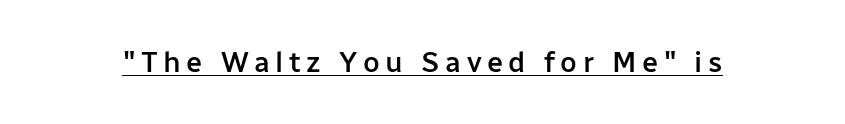
The image shows 29 px semibold sans-serif type, upright; set underlined; low stroke contrast and a medium x-height.
